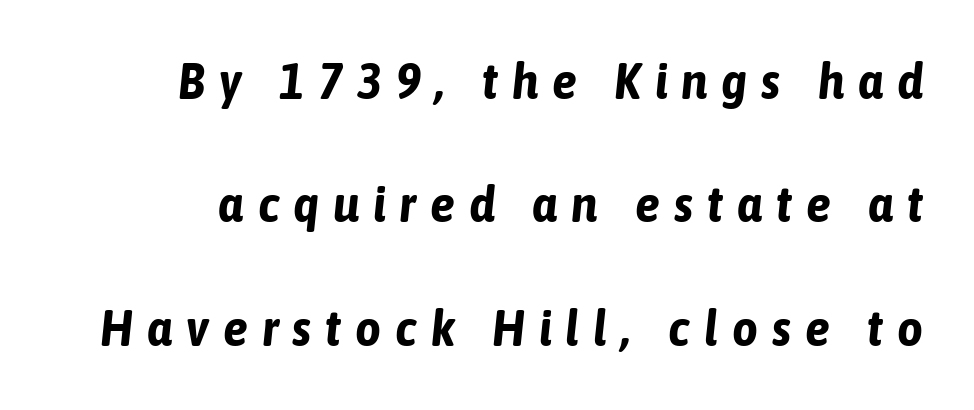
Q: Is the text bold? A: Yes.
Q: Is the text italic (slanted)? A: Yes, it leans right by about 6 degrees.
Q: Is the text underlined? A: No.
Q: Is the spacing between letters normal or unusually wide? A: Unusually wide.
Q: Is the spacing between lines tight, normal or loose? A: Loose.
Q: Width (condensed, normal, or wide)? A: Condensed.
Q: Stroke contrast? A: Low.
Q: x-height? A: Medium.
Q: Monospaced? A: No.
